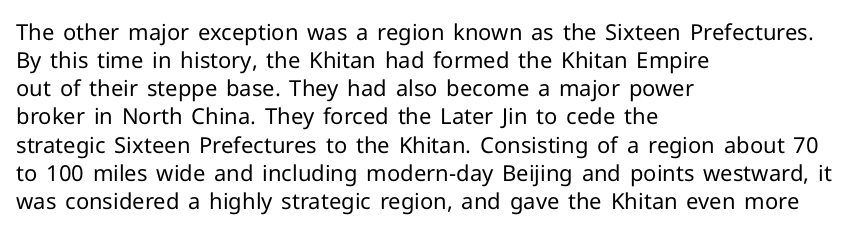
Q: Is the text bold? A: No.
Q: Is the text italic (slanted)? A: No, it is upright.
Q: Is the text underlined? A: No.
Q: How is the paragraph aligned? A: Left-aligned.
Q: Is the spacing between letters normal or unusually wide? A: Normal.
Q: Is the spacing between lines tight, normal or loose? A: Normal.
